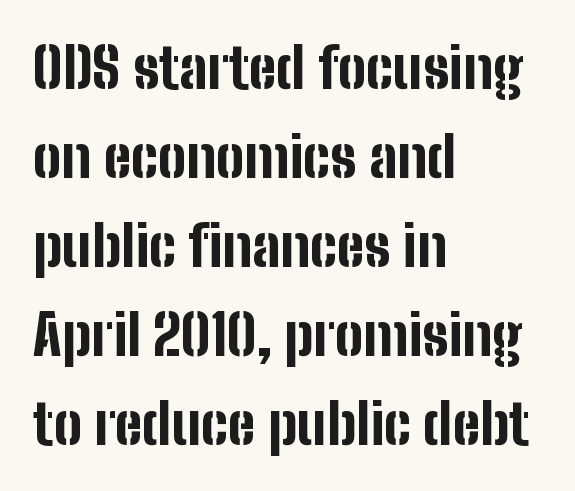
The image shows 56 px bold, condensed sans-serif type, upright; set left-aligned, normal line spacing (1.59x), normal letter spacing, not underlined; low stroke contrast and a medium x-height.
